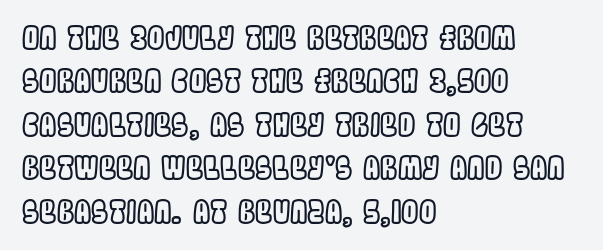
{"italic": "no", "width": "condensed", "x_height": "large", "monospaced": "no", "underline": "no", "align": "left", "line_spacing": "normal", "line_spacing_ratio": 1.4, "letter_spacing": "normal", "letter_spacing_em": 0.0, "glyph_px": 31}
